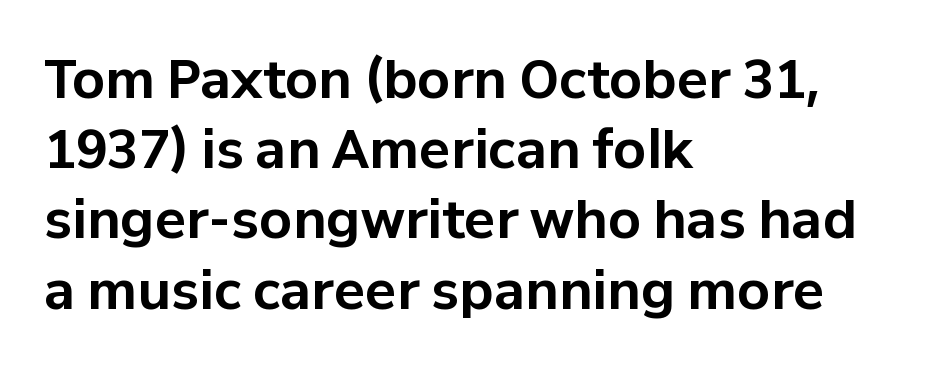
Q: Is the text bold? A: Yes.
Q: Is the text italic (slanted)? A: No, it is upright.
Q: Is the typeface a serif or a sans-serif typeface? A: Sans-serif.
Q: Is the text underlined? A: No.
Q: How is the paragraph aligned? A: Left-aligned.
Q: Is the spacing between letters normal or unusually wide? A: Normal.
Q: Is the spacing between lines tight, normal or loose? A: Normal.
Q: Width (condensed, normal, or wide)? A: Normal.
Q: Stroke contrast? A: Low.
Q: x-height? A: Medium.
Q: Monospaced? A: No.
